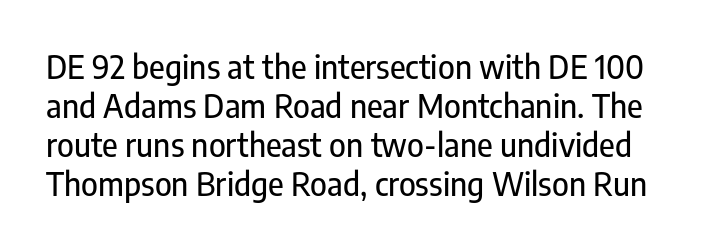
Each row of text sits above clean, open space. In terms of posture, this sample is upright. Character widths vary here, with narrow letters taking less room than wide ones. You can tell from the bare stems that sans-serif type was used. This rendering leaves character spacing at its baseline value.
